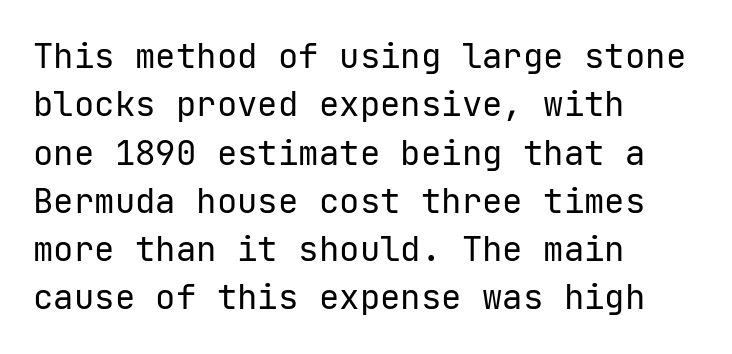
{"serif": "no", "italic": "no", "bold": "no", "weight": "regular", "width": "normal", "stroke_contrast": "low", "x_height": "medium", "underline": "no", "align": "left", "line_spacing": "normal", "line_spacing_ratio": 1.42, "letter_spacing": "normal", "letter_spacing_em": 0.0, "glyph_px": 34}
